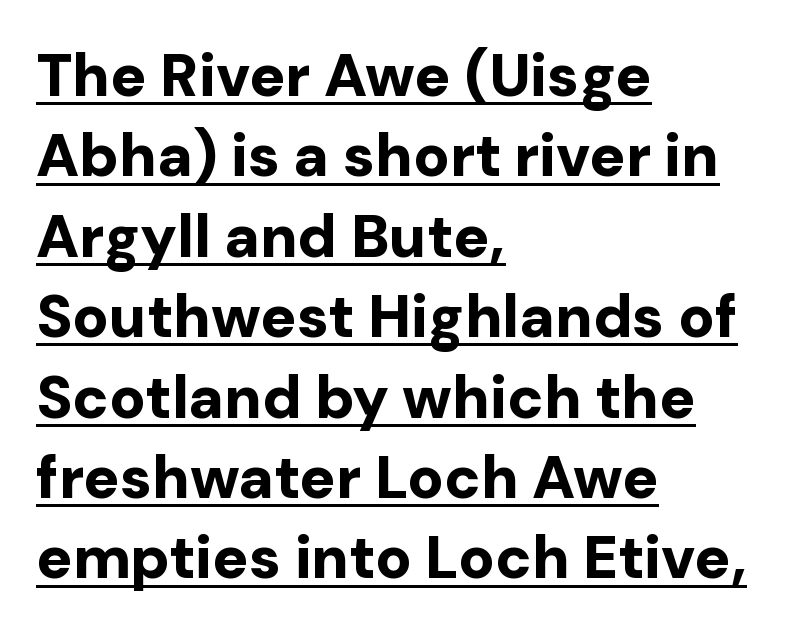
Q: Is the text bold? A: Yes.
Q: Is the text italic (slanted)? A: No, it is upright.
Q: Is the typeface a serif or a sans-serif typeface? A: Sans-serif.
Q: Is the text underlined? A: Yes.
Q: How is the paragraph aligned? A: Left-aligned.
Q: Is the spacing between letters normal or unusually wide? A: Normal.
Q: Is the spacing between lines tight, normal or loose? A: Normal.
Q: Width (condensed, normal, or wide)? A: Normal.
Q: Stroke contrast? A: Low.
Q: x-height? A: Medium.
Q: Monospaced? A: No.
